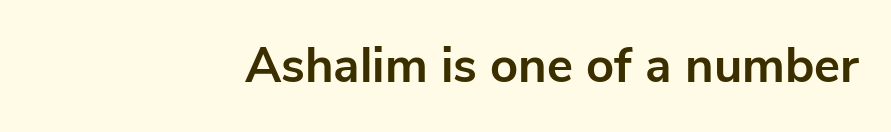
The image shows 49 px bold sans-serif type, upright; set right-aligned, normal letter spacing, not underlined; low stroke contrast and a medium x-height.
